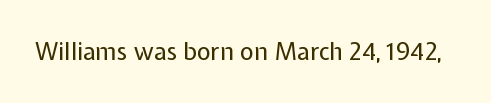
The image shows 24 px text type, upright; set normal letter spacing, not underlined.
